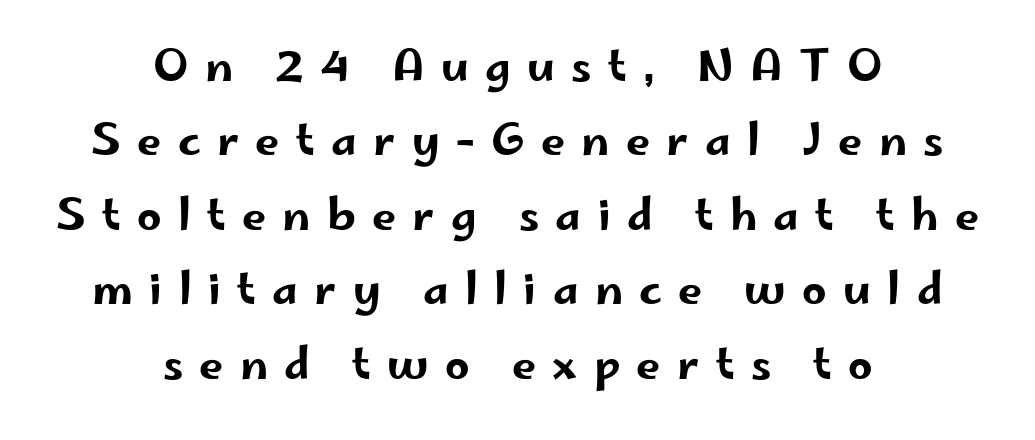
Q: Is the text italic (slanted)? A: No, it is upright.
Q: Is the typeface a serif or a sans-serif typeface? A: Sans-serif.
Q: Is the text underlined? A: No.
Q: How is the paragraph aligned? A: Centered.
Q: Is the spacing between letters normal or unusually wide? A: Unusually wide.
Q: Width (condensed, normal, or wide)? A: Wide.
Q: Stroke contrast? A: Low.
Q: x-height? A: Small.
Q: Monospaced? A: No.
